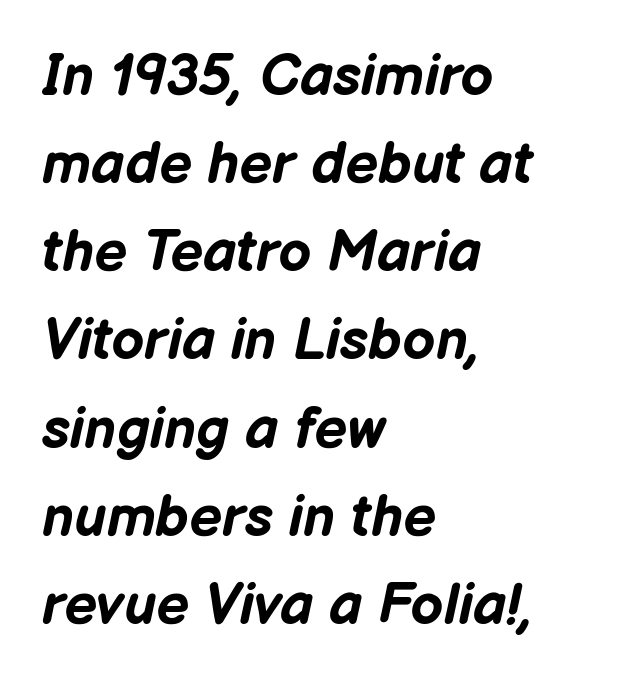
Q: Is the text bold? A: Yes.
Q: Is the text italic (slanted)? A: Yes, it leans right by about 12 degrees.
Q: Is the text underlined? A: No.
Q: How is the paragraph aligned? A: Left-aligned.
Q: Is the spacing between letters normal or unusually wide? A: Normal.
Q: Is the spacing between lines tight, normal or loose? A: Normal.
Q: Width (condensed, normal, or wide)? A: Normal.
Q: Stroke contrast? A: Low.
Q: x-height? A: Medium.
Q: Monospaced? A: No.
